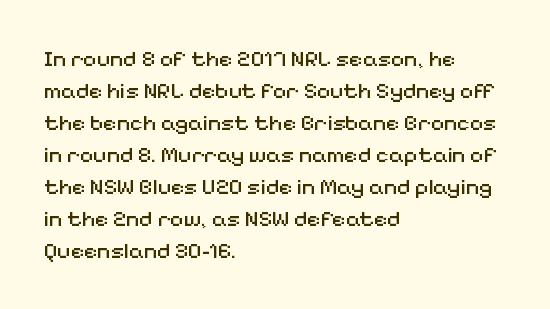
The image shows 23 px text type, upright; set left-aligned, normal line spacing (1.39x), normal letter spacing, not underlined.
